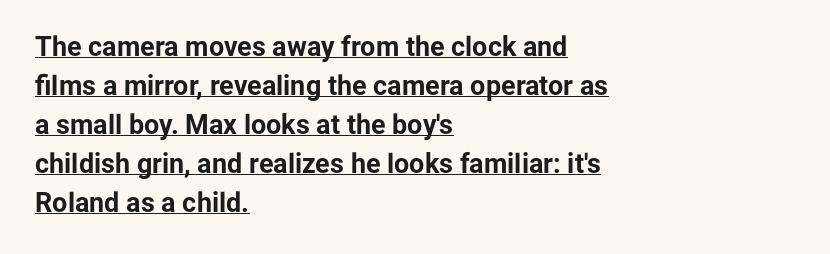
The image shows 27 px bold type, upright; set left-aligned, normal line spacing (1.44x), normal letter spacing, underlined.
